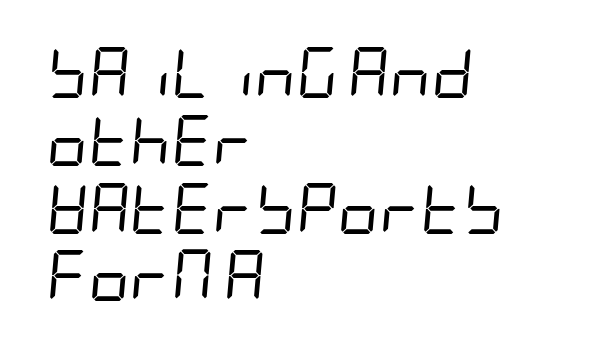
The type is set solid horizontally, with unmodified tracking. Leftover space on each line is placed entirely after the last word. The lettering tilts uniformly, giving the passage an italic look. This reads as an unemphasized weight, regular at the heaviest.
